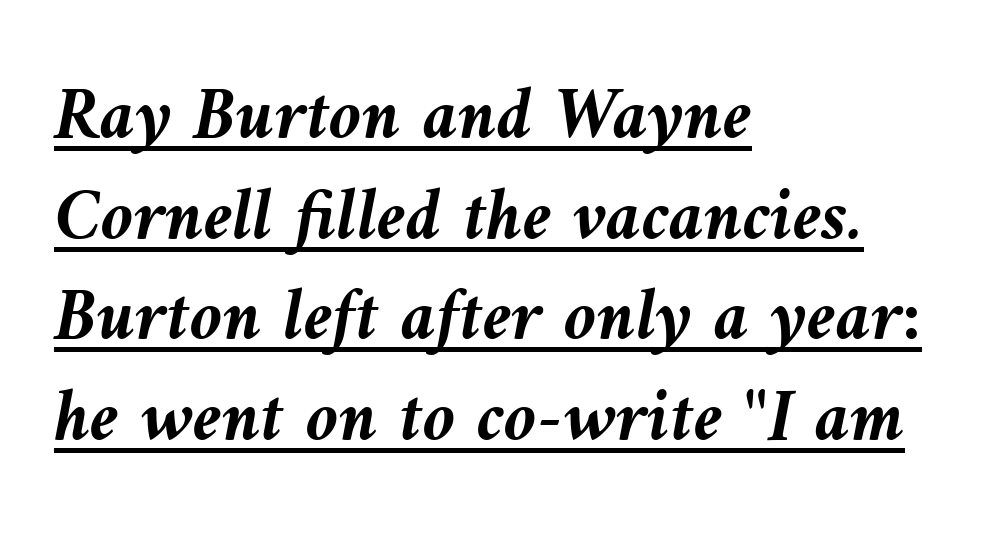
The paragraph shown leans on its left margin. Each letter keeps its own natural width here, so spacing adapts to shape. Look at the tracking — it's just the regular setting, nothing added. Leading: standard.
